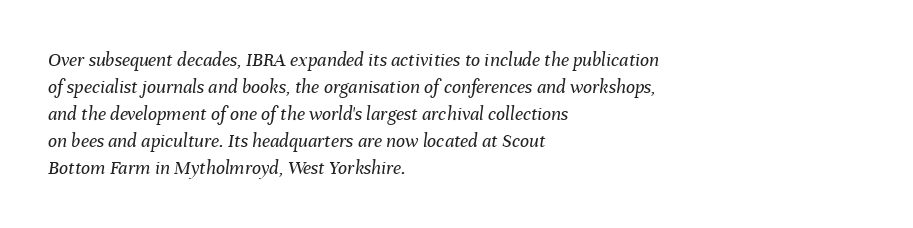
The image shows 20 px text type, italic (leaning right); set left-aligned, normal line spacing (1.35x), normal letter spacing, not underlined.
